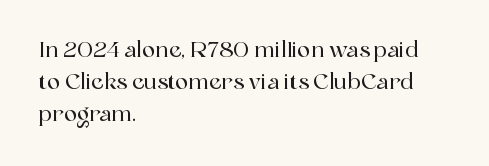
The image shows 22 px text type, upright; set left-aligned, normal line spacing (1.46x), normal letter spacing, not underlined.
